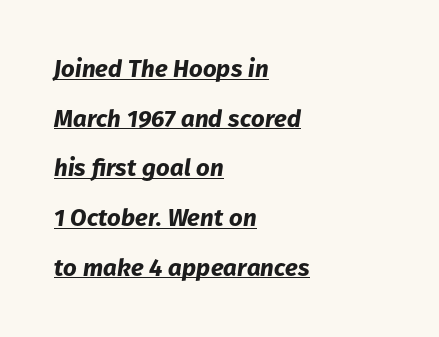
The text carries the slant typical of an italic or oblique font. Honestly, the letter spacing is just normal — you wouldn't notice it. Glance below the letters and you will spot a drawn line. Horizontal alignment here is leftward, the default for most running prose. Leading is clearly above the norm, producing a sparse column.
